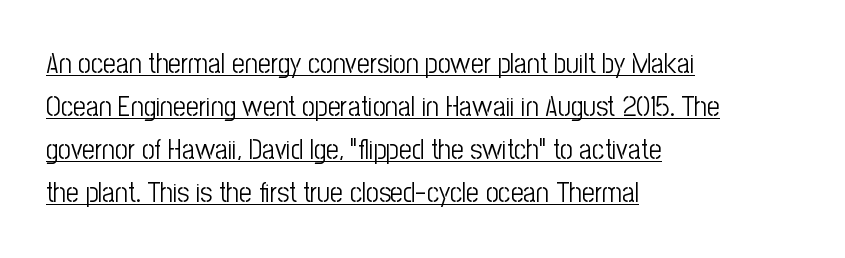
No extra tracking has been applied to these lines. The glyphs in this specimen are sans serif. A typesetter would call this proportional, since set widths differ per character. Posture: upright roman.
